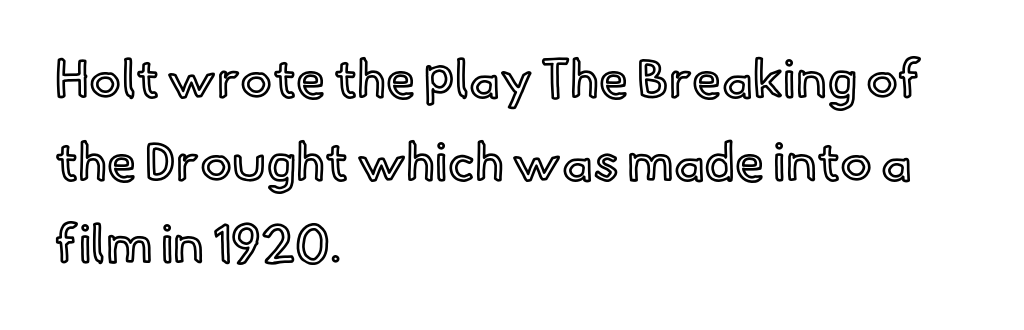
The image shows 53 px text type, upright; set left-aligned, normal line spacing (1.56x), normal letter spacing, not underlined; a small x-height.
